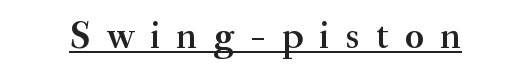
Q: Is the text italic (slanted)? A: No, it is upright.
Q: Is the typeface a serif or a sans-serif typeface? A: Serif.
Q: Is the text underlined? A: Yes.
Q: Is the spacing between letters normal or unusually wide? A: Unusually wide.
Q: Width (condensed, normal, or wide)? A: Normal.
Q: Stroke contrast? A: Medium.
Q: x-height? A: Small.
Q: Monospaced? A: No.
